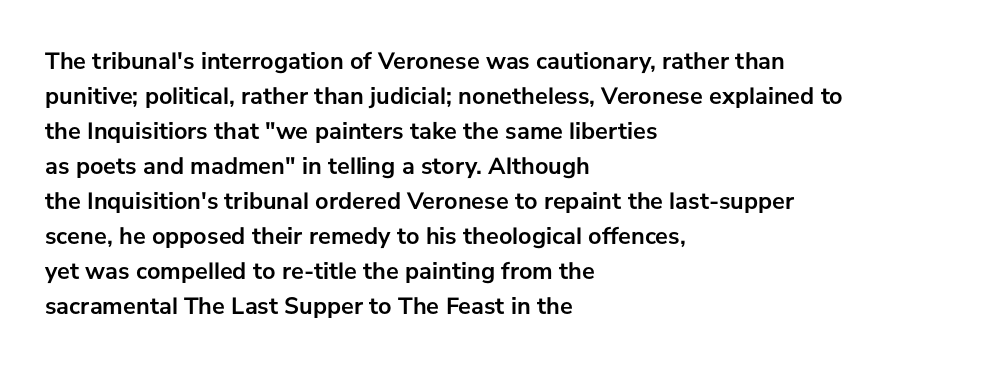
A classic flush-left, rag-right setting is used for this passage. The strokes are fattened all the way to bold. Plain, unruled lines of type. Tracking value appears to be zero — textbook default spacing.
